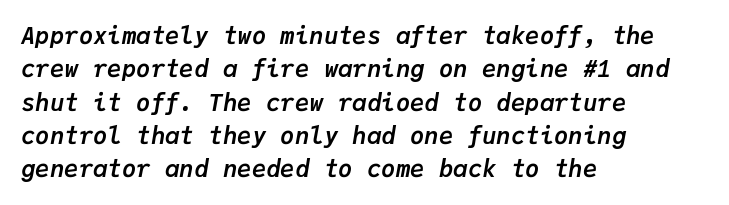
Words float on clear page, feet unadorned. The rag falls on the right side of this text block. The leading is moderate, giving the passage an even texture. There's an unmistakable incline to the writing here. Compared with an ordinary text face, these strokes are far heavier — a full bold. Here the glyphs are tracked normally, forming tight word shapes.
